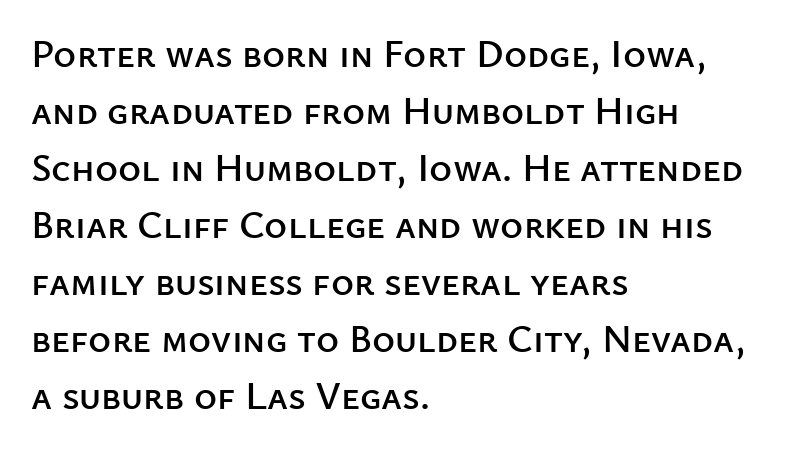
Q: Is the text italic (slanted)? A: No, it is upright.
Q: Is the typeface a serif or a sans-serif typeface? A: Sans-serif.
Q: Is the text underlined? A: No.
Q: How is the paragraph aligned? A: Left-aligned.
Q: Is the spacing between letters normal or unusually wide? A: Normal.
Q: Is the spacing between lines tight, normal or loose? A: Normal.
Q: Width (condensed, normal, or wide)? A: Normal.
Q: Stroke contrast? A: Low.
Q: x-height? A: Medium.
Q: Monospaced? A: No.
